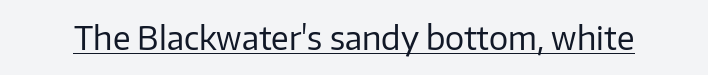
{"serif": "no", "italic": "no", "bold": "no", "weight": "regular", "width": "normal", "stroke_contrast": "low", "x_height": "medium", "monospaced": "no", "underline": "yes", "letter_spacing": "normal", "letter_spacing_em": 0.0, "glyph_px": 32}
